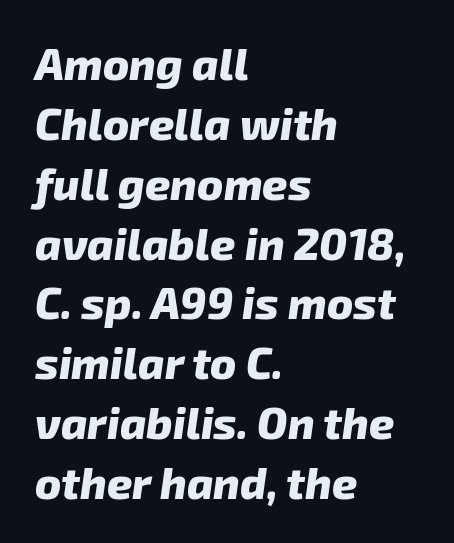
These lines sit exactly where default settings would place them. The letters advance in unequal steps, a hallmark of proportional type. Look at the bottom of the vertical strokes: they stop flat, with no serifs. Left-aligned paragraph, ragged on the right. Tracking here is standard; glyphs follow each other at the usual distance. This rendering features lettering with no underline.
